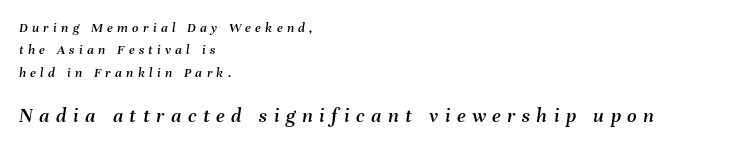
{"italic": "yes", "lean": "right", "slant_degrees": 8, "underline": "no", "align": "left", "line_spacing": "normal", "line_spacing_ratio": 1.6, "letter_spacing": "wide", "letter_spacing_em": 0.31, "larger_block": "second", "size_ratio": 1.5, "glyph_px": 21}
